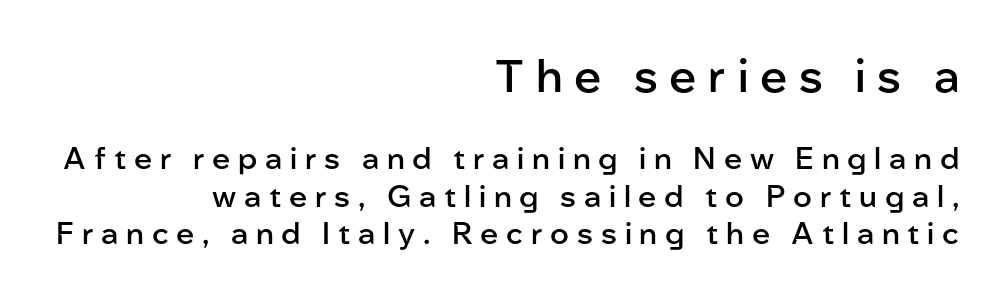
{"serif": "no", "italic": "no", "bold": "semi", "weight": "semibold", "width": "normal", "stroke_contrast": "low", "x_height": "medium", "monospaced": "no", "underline": "no", "align": "right", "line_spacing": "normal", "line_spacing_ratio": 1.25, "letter_spacing": "wide", "letter_spacing_em": 0.26, "larger_block": "first", "size_ratio": 1.5, "glyph_px": 45}
